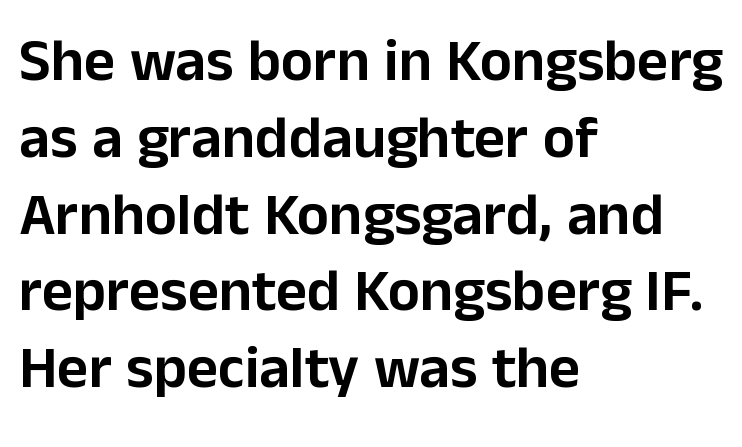
The image shows 60 px sans-serif type, upright; set left-aligned, normal line spacing (1.28x), normal letter spacing, not underlined; low stroke contrast and a medium x-height.
